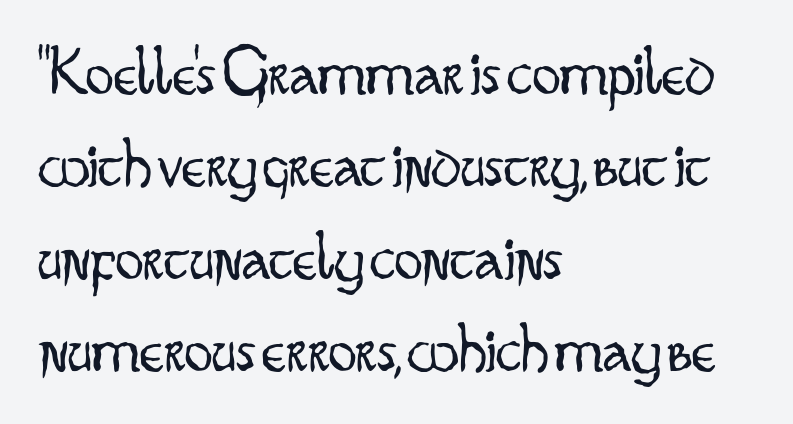
The image shows 70 px light, condensed sans-serif type, upright; set left-aligned, normal line spacing (1.32x), normal letter spacing, not underlined; low stroke contrast and a small x-height.
